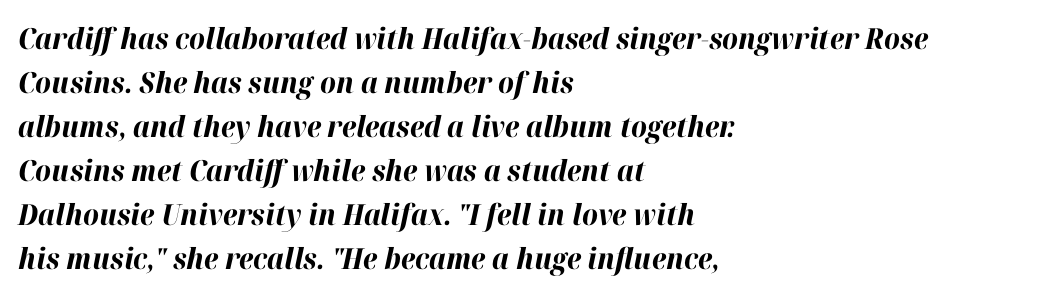
{"italic": "yes", "lean": "right", "slant_degrees": 12, "bold": "yes", "weight": "bold", "width": "normal", "stroke_contrast": "high", "x_height": "medium", "monospaced": "no", "underline": "no", "align": "left", "line_spacing": "normal", "line_spacing_ratio": 1.52, "letter_spacing": "normal", "letter_spacing_em": 0.0, "glyph_px": 29}
